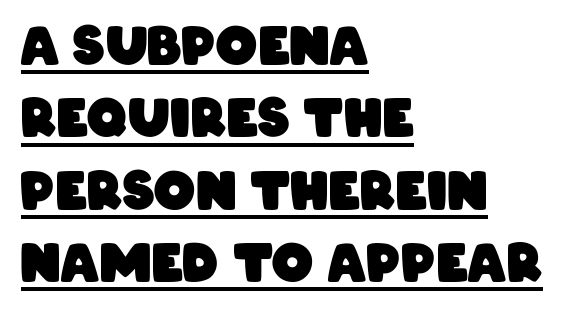
The image shows 52 px heavy, condensed sans-serif type; set left-aligned, normal line spacing (1.39x), normal letter spacing, underlined; low stroke contrast and a large x-height.
